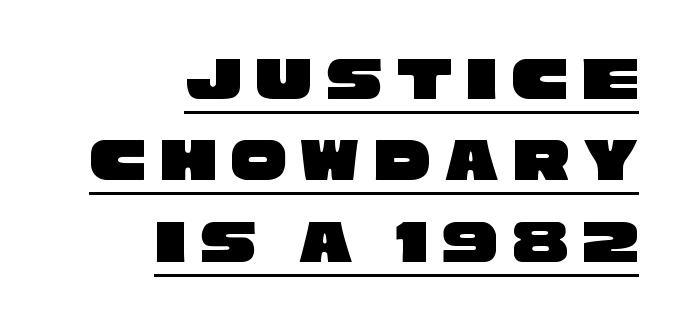
Q: Is the typeface a serif or a sans-serif typeface? A: Sans-serif.
Q: Is the text underlined? A: Yes.
Q: How is the paragraph aligned? A: Right-aligned.
Q: Is the spacing between letters normal or unusually wide? A: Unusually wide.
Q: Is the spacing between lines tight, normal or loose? A: Normal.
Q: Width (condensed, normal, or wide)? A: Wide.
Q: Stroke contrast? A: Low.
Q: x-height? A: Large.
Q: Monospaced? A: No.
